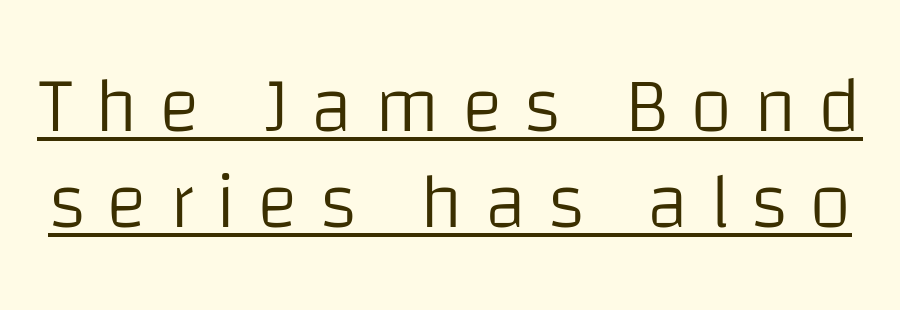
The image shows 78 px light sans-serif type, upright; set line spacing 1.23x, unusually wide letter spacing (+0.27 em), underlined; low stroke contrast and a large x-height.
